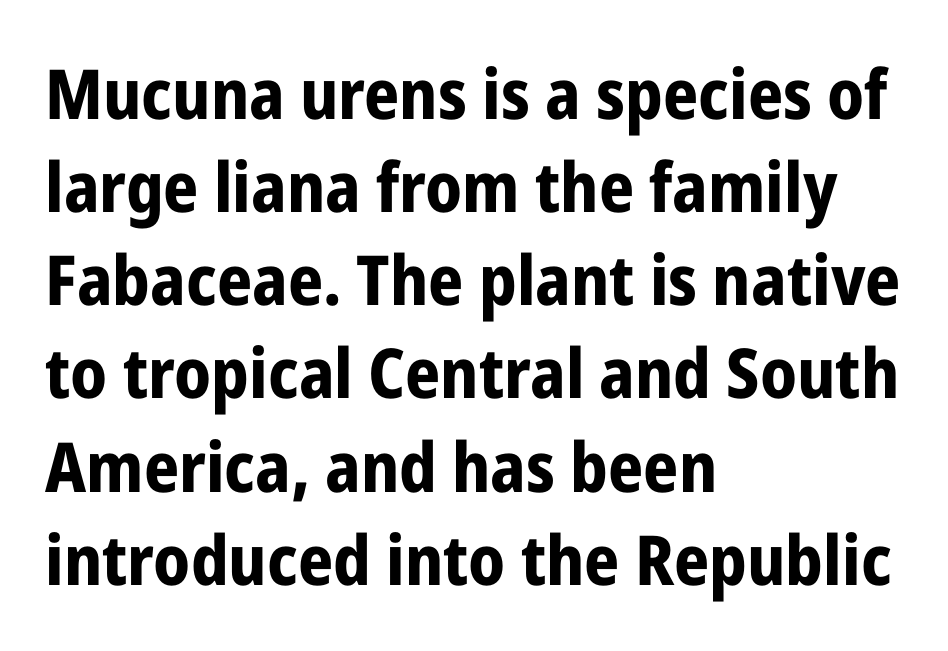
Default kerning and tracking; the words read as compact shapes. In CSS terms this would be text-align: left. A typesetter would call this proportional, since set widths differ per character. Summary of weight: heavy, a full bold. No word sits above an underline. Whoever set this chose a conventional vertical rhythm.
